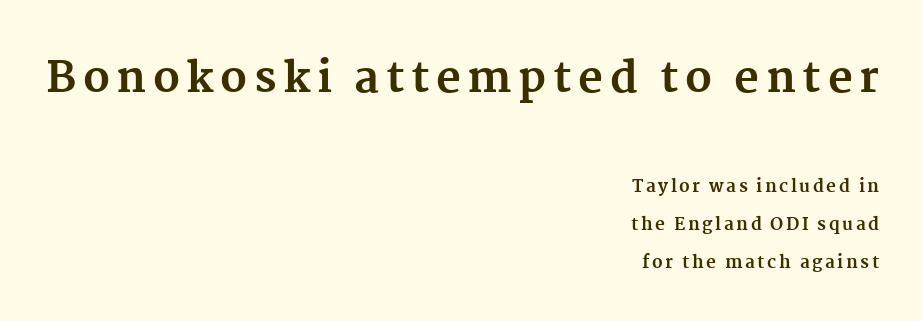
The rendering uses a bold face; every stroke is thick and dark. The space directly below the letters is spotless. Is the lower block the larger one? No — the upper block carries the bigger type. The rag falls on the left side of this text block.
